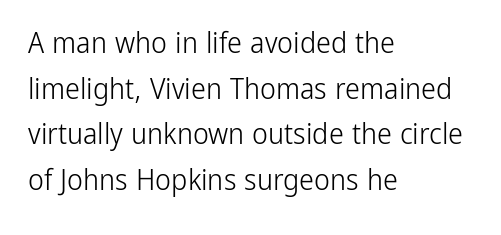
{"serif": "no", "italic": "no", "bold": "no", "weight": "light", "width": "condensed", "stroke_contrast": "low", "x_height": "medium", "monospaced": "no", "underline": "no", "align": "left", "line_spacing": "normal", "line_spacing_ratio": 1.52, "letter_spacing": "normal", "letter_spacing_em": 0.0, "glyph_px": 30}
